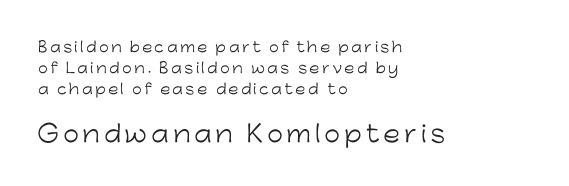
The weight tops out at a normal text grade. This is the regular roman posture of the typeface. Rows of type keep a routine distance in the vertical direction. Reading down the block, your eye returns to a fixed left position each line.
